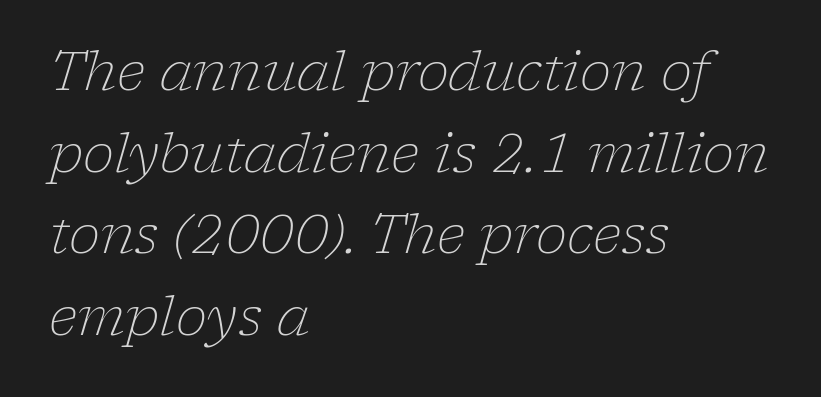
The image shows 53 px light serif type, italic (leaning right); set left-aligned, normal line spacing (1.54x), normal letter spacing, not underlined; low stroke contrast and a medium x-height.
